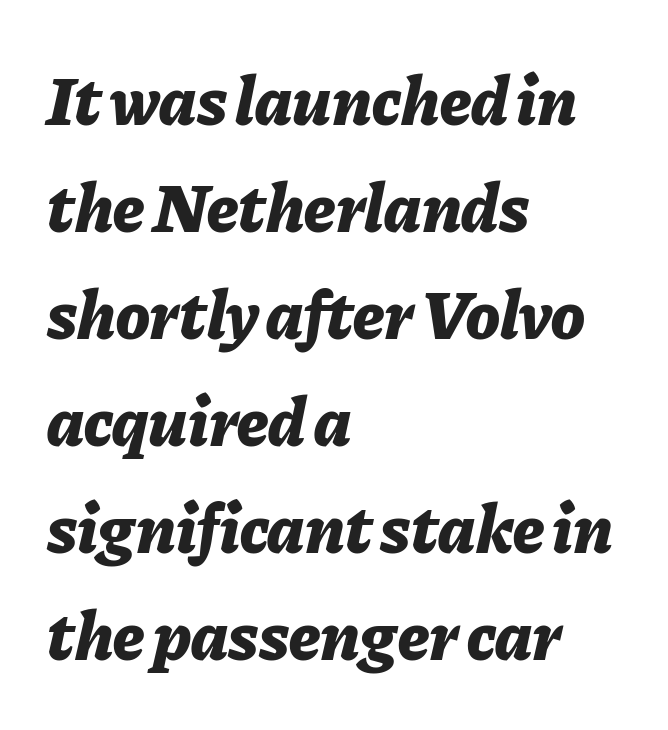
The image shows 70 px bold type, italic (leaning right); set left-aligned, normal line spacing (1.53x), normal letter spacing, not underlined; low stroke contrast and a medium x-height.
